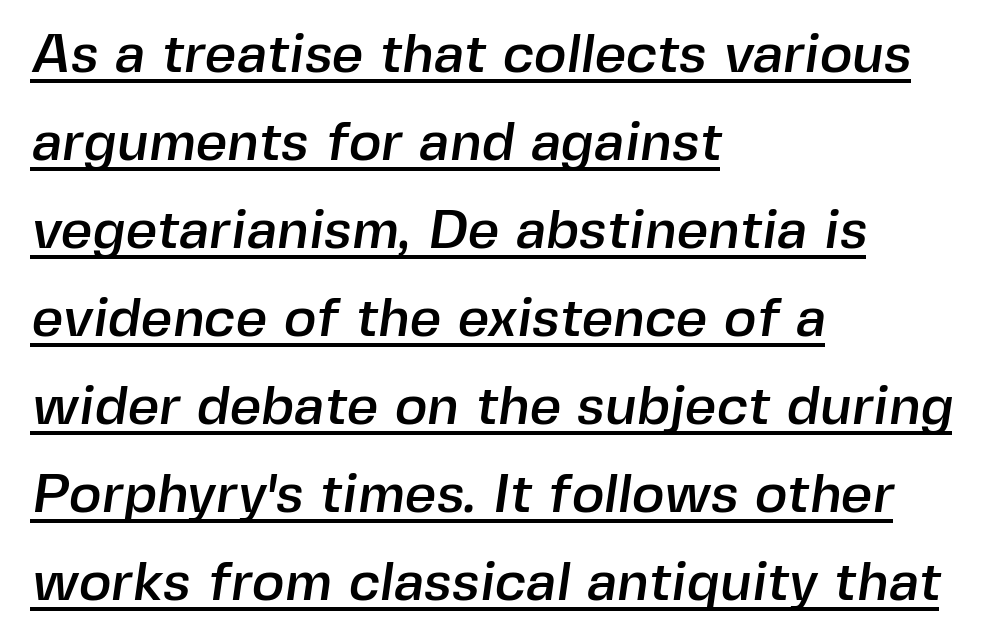
A sans-serif font was chosen for this passage. A classic flush-left, rag-right setting is used for this passage. Nobody touched the tracking dial on this one. Glance below the letters and you will spot a drawn line. Spacing verdict: proportional, widths tailored to each character. A normal amount of white space separates one row of letters from the next.
